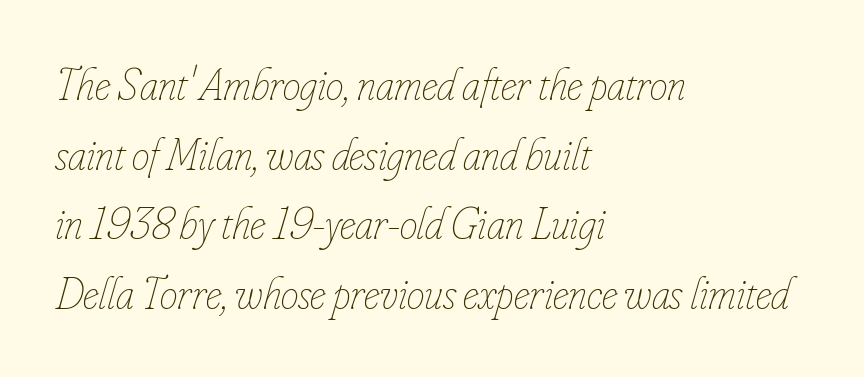
Q: Is the text bold? A: No.
Q: Is the text italic (slanted)? A: Yes, it leans right by about 16 degrees.
Q: Is the text underlined? A: No.
Q: How is the paragraph aligned? A: Left-aligned.
Q: Is the spacing between letters normal or unusually wide? A: Normal.
Q: Is the spacing between lines tight, normal or loose? A: Normal.
Q: Width (condensed, normal, or wide)? A: Condensed.
Q: Stroke contrast? A: Low.
Q: x-height? A: Small.
Q: Monospaced? A: No.
